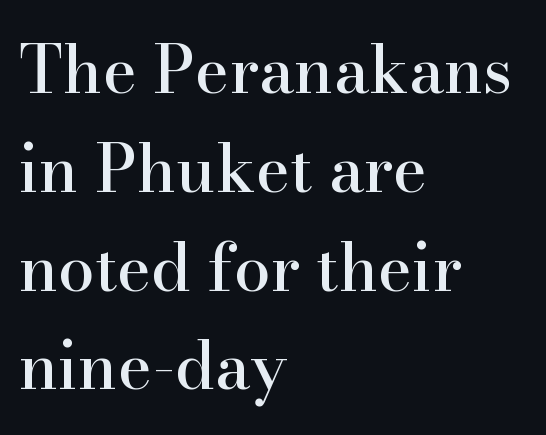
{"serif": "yes", "italic": "no", "width": "normal", "stroke_contrast": "high", "x_height": "small", "monospaced": "no", "underline": "no", "align": "left", "line_spacing": "normal", "line_spacing_ratio": 1.52, "letter_spacing": "normal", "letter_spacing_em": 0.0, "glyph_px": 65}
